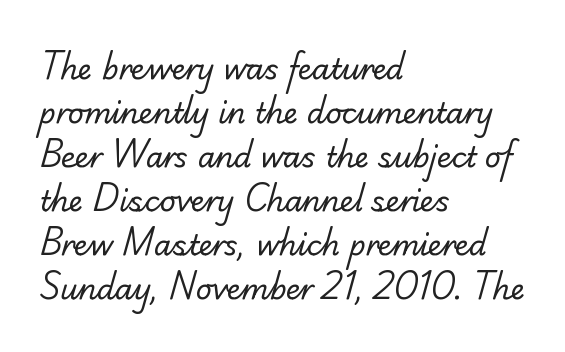
You could not count columns in this text — the font is proportionally spaced. The weight would be labelled regular, book, light, or lighter still. Font category for this specimen: serif. Quick note: underline off. The lines sit at an ordinary, default distance from one another.
